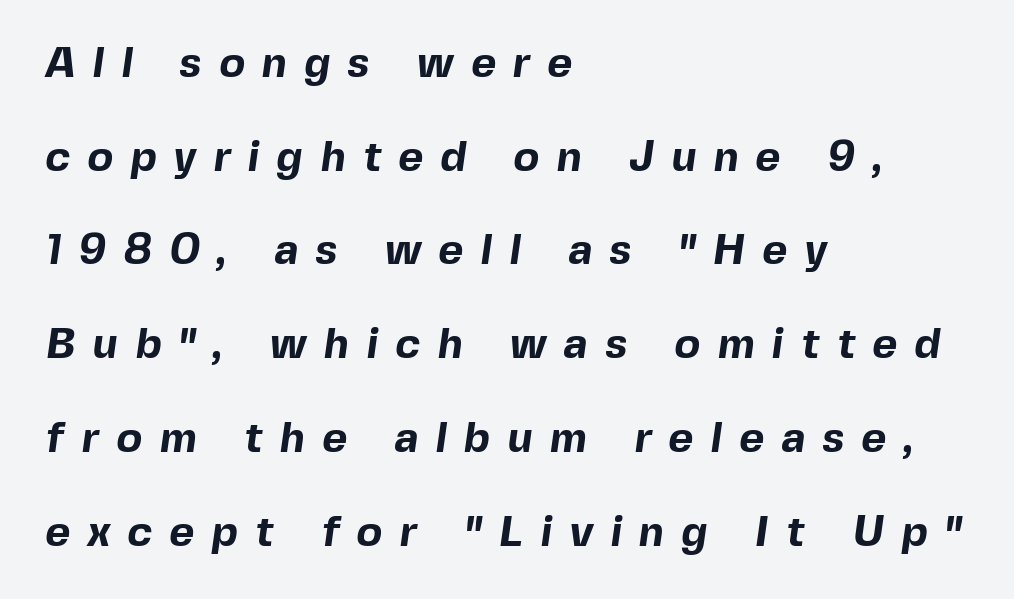
Q: Is the text bold? A: Yes.
Q: Is the typeface a serif or a sans-serif typeface? A: Sans-serif.
Q: Is the text underlined? A: No.
Q: How is the paragraph aligned? A: Left-aligned.
Q: Is the spacing between letters normal or unusually wide? A: Unusually wide.
Q: Is the spacing between lines tight, normal or loose? A: Loose.
Q: Width (condensed, normal, or wide)? A: Normal.
Q: x-height? A: Medium.
Q: Monospaced? A: No.
